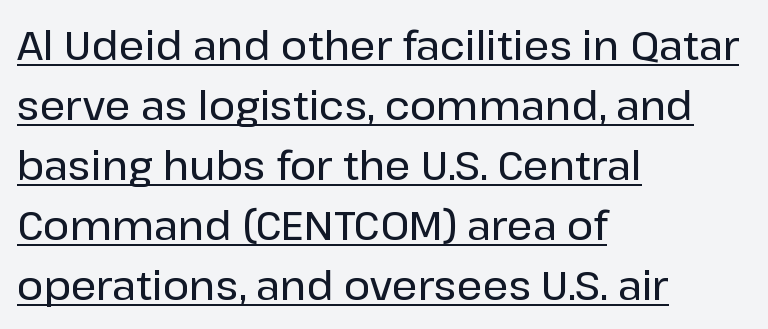
Here the designer chose a conventional face with non-uniform glyph widths. It's the straight-up-and-down kind of type. Horizontally, the lines are justified to the leading edge only. How are the letters spaced? Ordinarily, with no added tracking. A typographer would call this underscored text.
